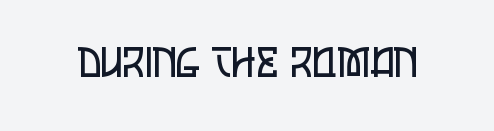
The image shows 41 px regular-weight, condensed sans-serif type, upright; set normal letter spacing, not underlined; low stroke contrast and a large x-height.
